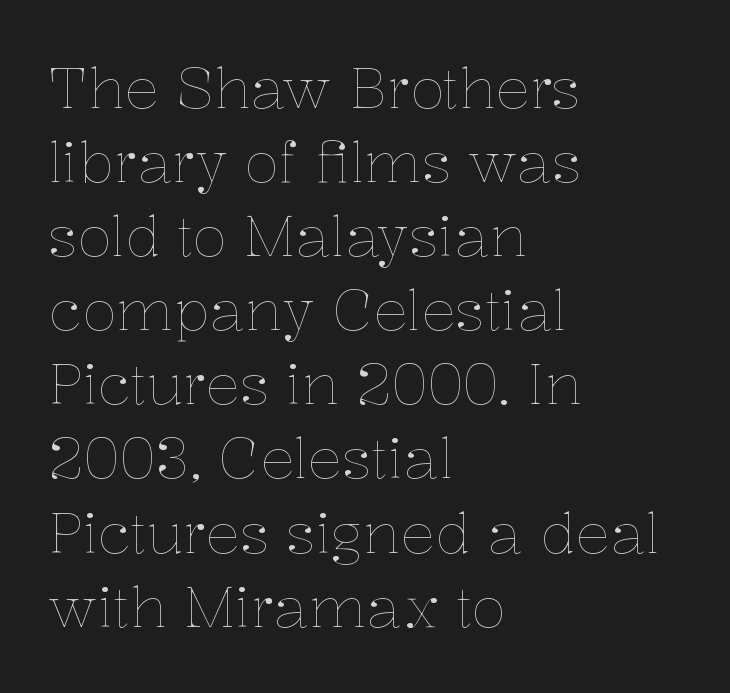
{"italic": "no", "bold": "no", "weight": "thin", "width": "normal", "stroke_contrast": "low", "x_height": "medium", "monospaced": "no", "underline": "no", "align": "left", "line_spacing": "normal", "line_spacing_ratio": 1.3, "letter_spacing": "normal", "letter_spacing_em": 0.0, "glyph_px": 57}
